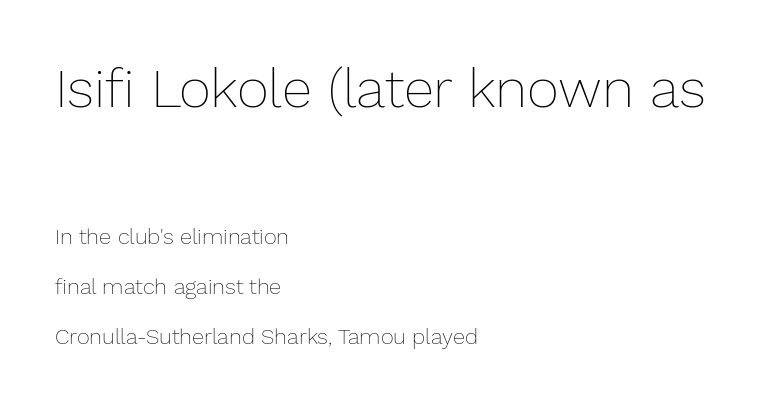
The image shows 55 px thin type, upright; set left-aligned, loose line spacing (2.26x), normal letter spacing, not underlined; the first (top) block is 2.5x larger; low stroke contrast and a medium x-height.
